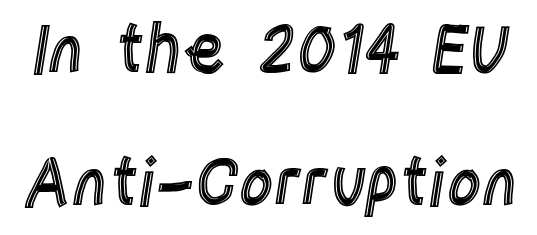
The letterforms sit shoulder to shoulder at normal distance. Honestly, the rows look like they've been pulled way apart. Character widths vary here, with narrow letters taking less room than wide ones.
